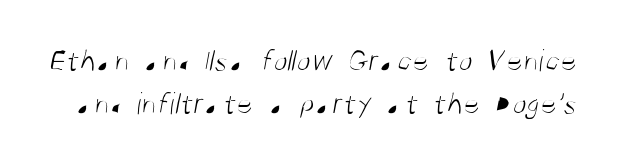
Q: Is the text bold? A: No.
Q: Is the typeface a serif or a sans-serif typeface? A: Sans-serif.
Q: Is the text underlined? A: No.
Q: Is the spacing between letters normal or unusually wide? A: Normal.
Q: Is the spacing between lines tight, normal or loose? A: Normal.
Q: Width (condensed, normal, or wide)? A: Condensed.
Q: Stroke contrast? A: Medium.
Q: x-height? A: Large.
Q: Monospaced? A: No.
